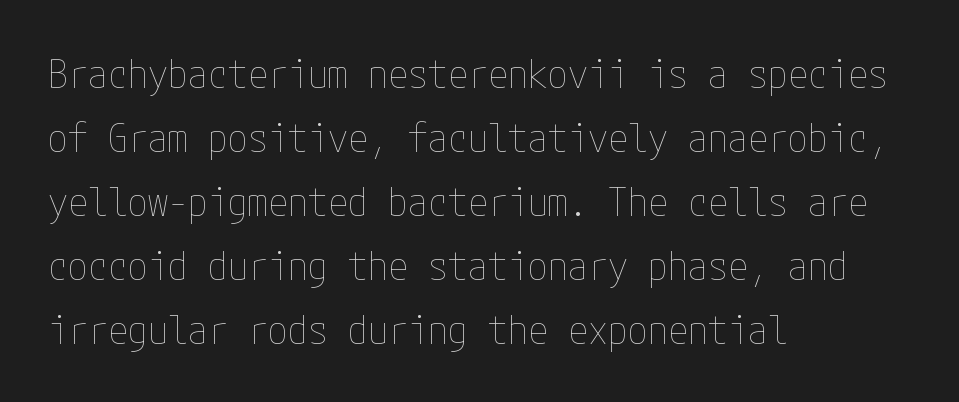
Unmarked baselines from the first word to the last. Regarding leading, the lines here are spaced in the standard way. This rendering uses left alignment, leaving the right contour irregular. Unbolded letterforms with no extra heft. If you drew a line through each stem, it would be perfectly vertical.
